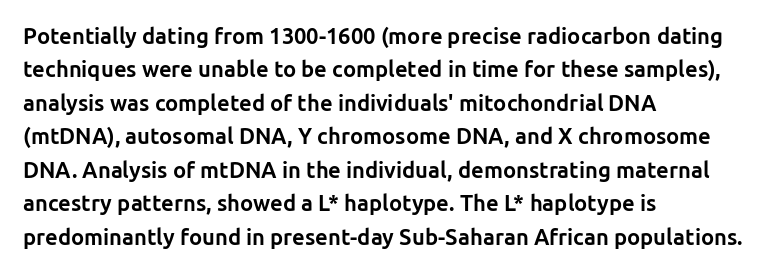
{"italic": "no", "bold": "yes", "underline": "no", "align": "left", "line_spacing": "normal", "line_spacing_ratio": 1.52, "letter_spacing": "normal", "letter_spacing_em": 0.0, "glyph_px": 22}
